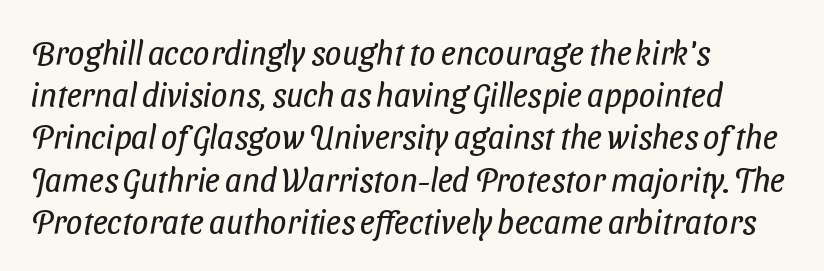
{"serif": "no", "bold": "no", "weight": "regular", "width": "condensed", "stroke_contrast": "low", "x_height": "medium", "monospaced": "no", "underline": "no", "align": "left", "line_spacing": "normal", "line_spacing_ratio": 1.28, "letter_spacing": "normal", "letter_spacing_em": 0.0, "glyph_px": 33}
